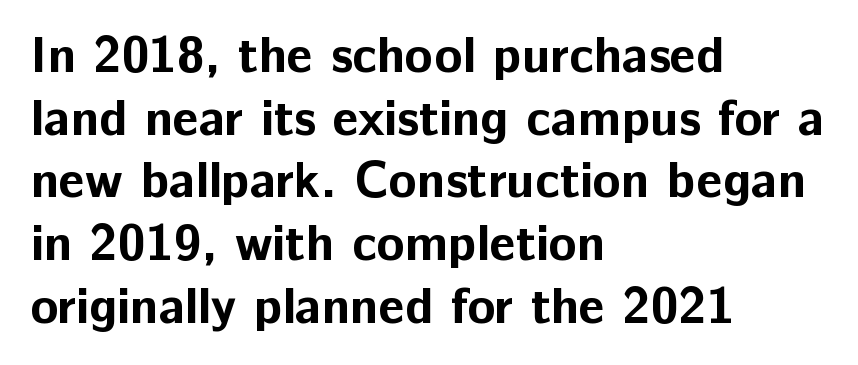
The image shows 51 px bold sans-serif type, upright; set left-aligned, line spacing 1.23x, normal letter spacing, not underlined; low stroke contrast and a medium x-height.
